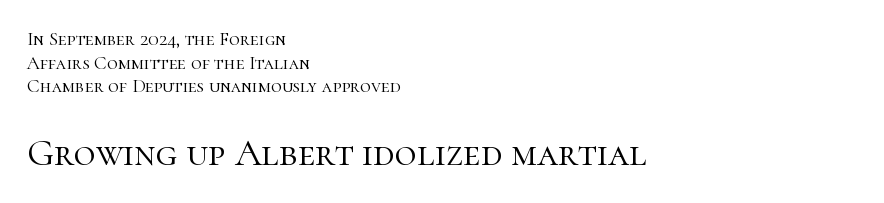
This rendering employs a face with finishing strokes, i.e., a serif. Characters remain perfectly vertical along every line. No letter is thick-stroked: the sample isn't bold. The face used here is rendered with its standard letterfit. Lines of text with bare space underneath.
